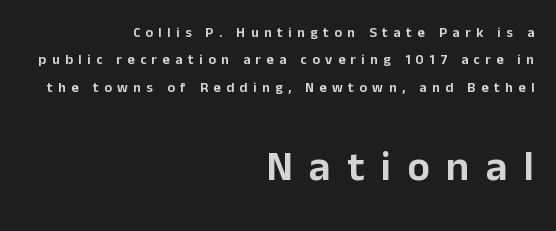
The paragraph shown leans on its right margin. Tracking value appears strongly positive — letters spread wide. Each letter keeps its own natural width here, so spacing adapts to shape. These lines were composed using upright roman letters. Type style note: lacks serifs.
